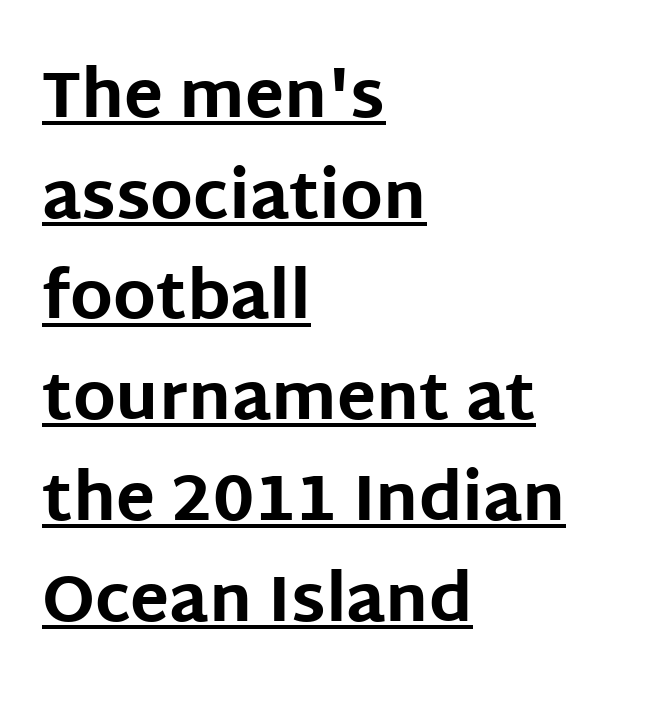
The image shows 65 px bold sans-serif type, upright; set left-aligned, normal line spacing (1.55x), normal letter spacing, underlined; low stroke contrast and a large x-height.
